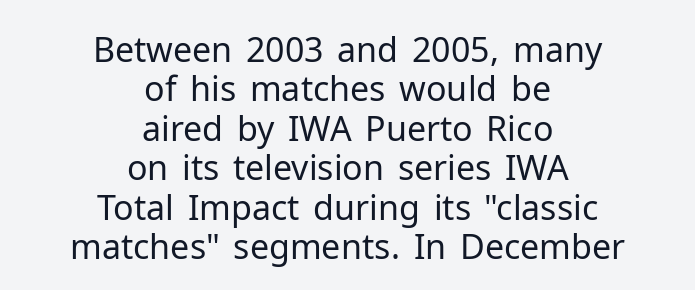
{"serif": "no", "italic": "no", "bold": "no", "weight": "regular", "width": "normal", "stroke_contrast": "low", "x_height": "medium", "monospaced": "no", "underline": "no", "align": "center", "line_spacing_ratio": 1.16, "letter_spacing": "normal", "letter_spacing_em": 0.0, "glyph_px": 34}
